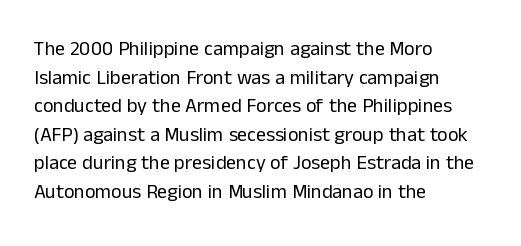
Q: Is the text bold? A: No.
Q: Is the text italic (slanted)? A: No, it is upright.
Q: Is the text underlined? A: No.
Q: How is the paragraph aligned? A: Left-aligned.
Q: Is the spacing between letters normal or unusually wide? A: Normal.
Q: Is the spacing between lines tight, normal or loose? A: Normal.
